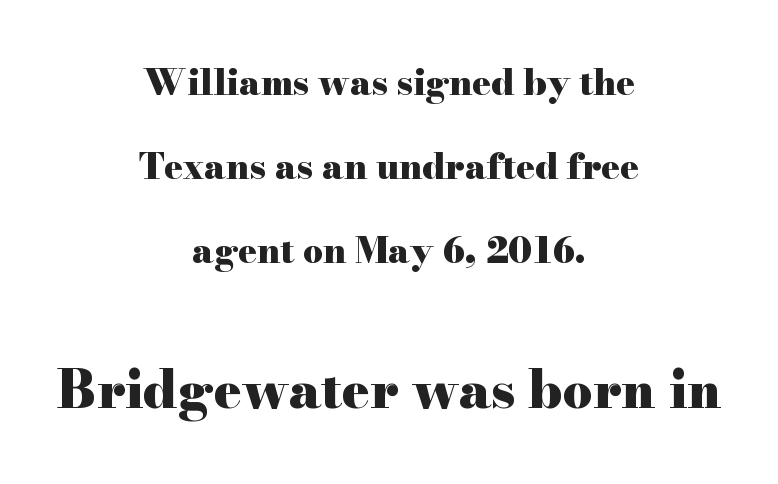
Check the space under the baseline: it is left empty. Its strokes are broad and dark, the hallmark of bold type. The letterforms sit shoulder to shoulder at normal distance. Widely set lines give the paragraph a tall, airy silhouette.
